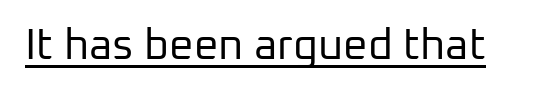
There is no visible air inserted between adjacent glyphs. When letters stand straight like this, we call the style roman or upright. Spacing verdict: proportional, widths tailored to each character. Check the space under the baseline: a stroke is drawn there. Type style note: lacks serifs.
